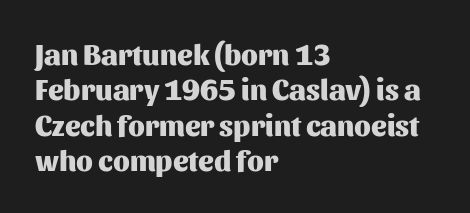
Q: Is the text bold? A: Yes.
Q: Is the text italic (slanted)? A: No, it is upright.
Q: Is the typeface a serif or a sans-serif typeface? A: Sans-serif.
Q: Is the text underlined? A: No.
Q: How is the paragraph aligned? A: Left-aligned.
Q: Is the spacing between letters normal or unusually wide? A: Normal.
Q: Width (condensed, normal, or wide)? A: Normal.
Q: Stroke contrast? A: Medium.
Q: x-height? A: Medium.
Q: Monospaced? A: No.
